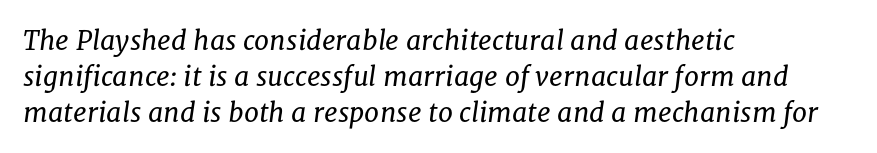
The image shows 27 px text type, italic (leaning right); set left-aligned, normal line spacing (1.33x), normal letter spacing, not underlined.
